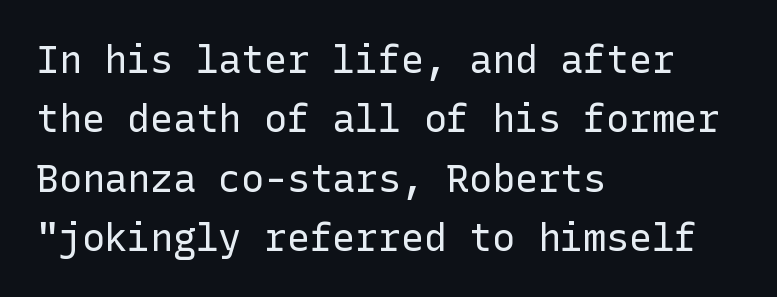
Stems and bowls with no extra thickness — not bold. The line texture is even and compact thanks to regular tracking. Plain, unruled lines of type. Regular leading. Check where the strokes stop: nothing finishes them off — pure sans.
